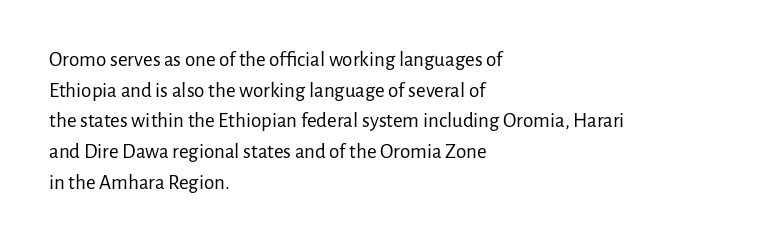
The image shows 21 px text type, upright; set left-aligned, normal line spacing (1.46x), normal letter spacing, not underlined.
